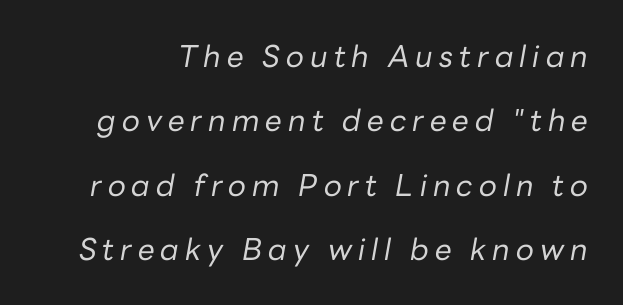
Stroke thickness stays within the range of a standard reading face or lighter. The rendering uses natural spacing where letterforms have individual widths. What's the leading like? Stretched, with rows far apart. Compared with ordinary roman type, these characters are visibly tilted. The horizontal fit of the characters is loose and conspicuously gappy.
